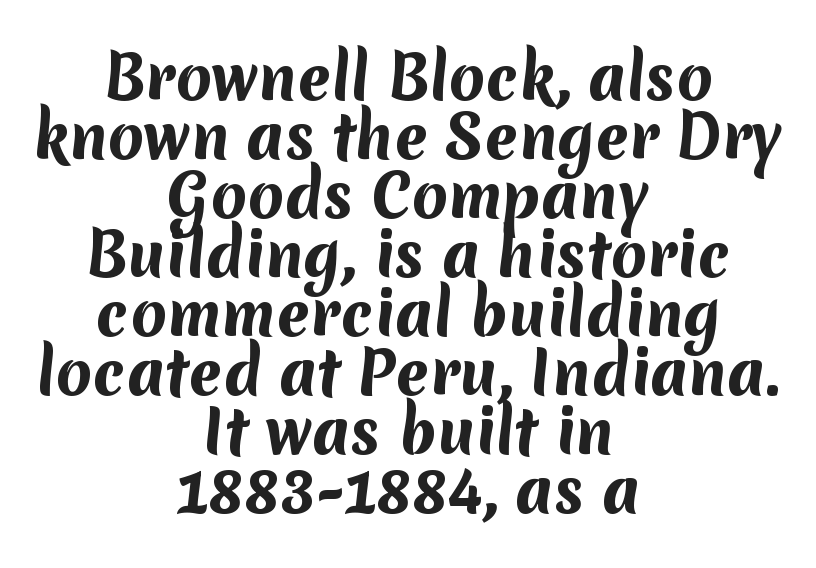
{"serif": "no", "bold": "yes", "weight": "bold", "width": "normal", "stroke_contrast": "medium", "x_height": "medium", "monospaced": "no", "underline": "no", "align": "center", "line_spacing": "tight", "line_spacing_ratio": 1.0, "letter_spacing": "normal", "letter_spacing_em": 0.0, "glyph_px": 59}
